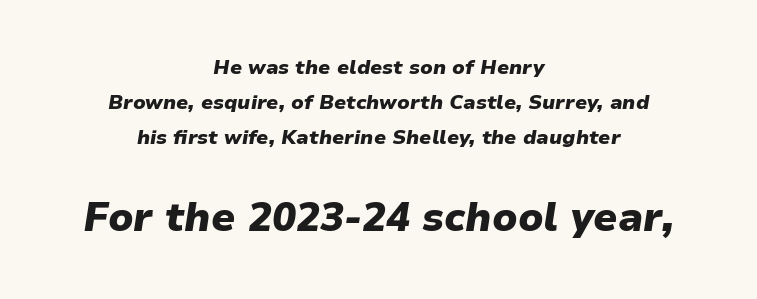
The image shows 40 px heavy type, italic (leaning right); set centered, line spacing 1.75x, normal letter spacing, not underlined; the second (bottom) block is 2.0x larger; low stroke contrast and a medium x-height.
